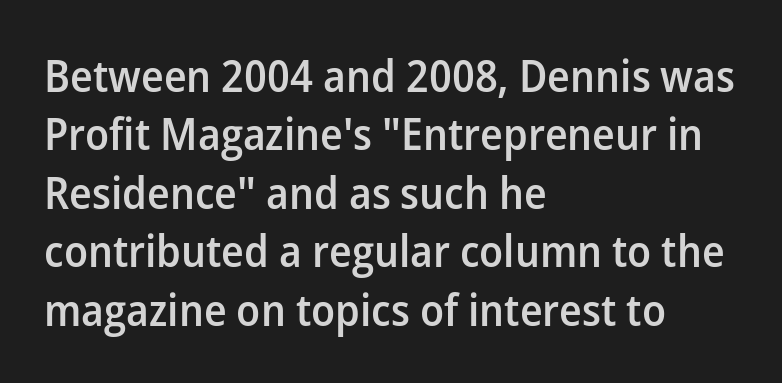
Posture: vertical. Leading matches the norm, producing a regular column. Each letter's strokes conclude bluntly, with no projecting serifs. Anything drawn beneath the words? Only blank space.
